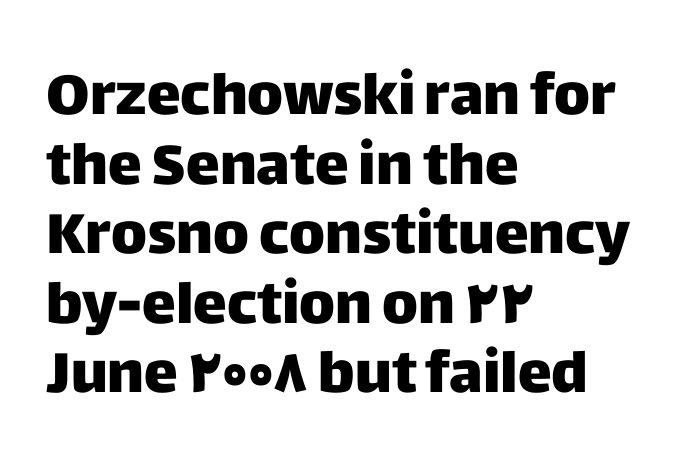
The image shows 57 px sans-serif type, upright; set left-aligned, line spacing 1.22x, normal letter spacing, not underlined; low stroke contrast and a large x-height.
